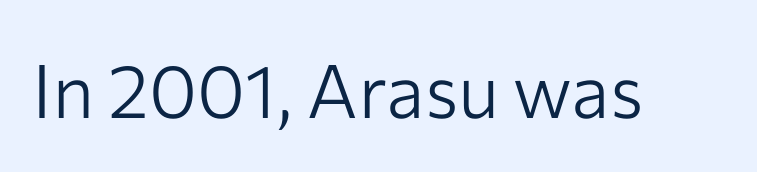
{"serif": "no", "italic": "no", "bold": "no", "weight": "light", "width": "normal", "stroke_contrast": "low", "x_height": "medium", "monospaced": "no", "underline": "no", "letter_spacing": "normal", "letter_spacing_em": 0.0, "glyph_px": 74}
